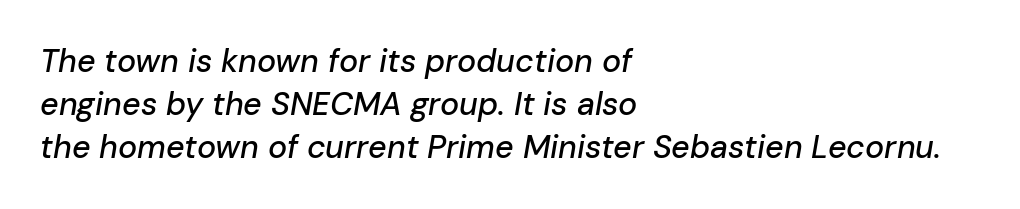
{"italic": "yes", "lean": "right", "slant_degrees": 10, "width": "normal", "stroke_contrast": "low", "x_height": "medium", "monospaced": "no", "underline": "no", "align": "left", "line_spacing": "normal", "line_spacing_ratio": 1.35, "letter_spacing": "normal", "letter_spacing_em": 0.0, "glyph_px": 32}
